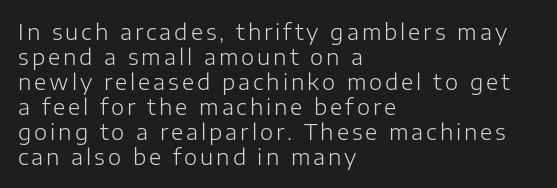
The image shows 21 px text type, upright; set left-aligned, line spacing 1.19x, not underlined.
